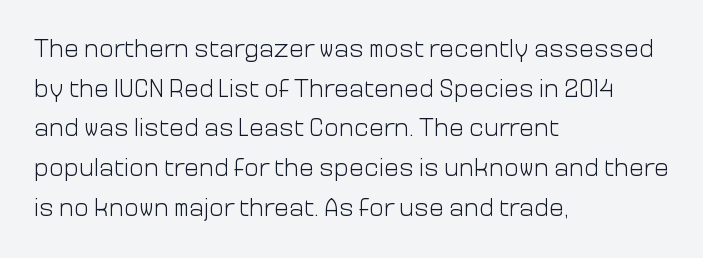
Q: Is the text bold? A: No.
Q: Is the text italic (slanted)? A: No, it is upright.
Q: Is the text underlined? A: No.
Q: How is the paragraph aligned? A: Left-aligned.
Q: Is the spacing between letters normal or unusually wide? A: Normal.
Q: Is the spacing between lines tight, normal or loose? A: Normal.
